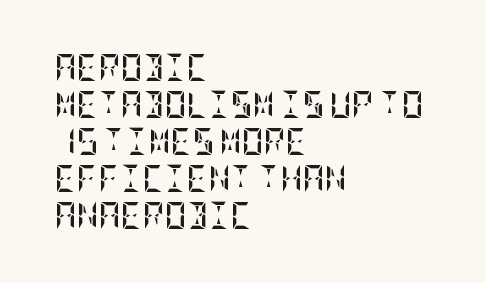
{"italic": "no", "bold": "yes", "underline": "no", "align": "left", "line_spacing": "normal", "line_spacing_ratio": 1.37, "letter_spacing": "normal", "letter_spacing_em": 0.0, "glyph_px": 27}
